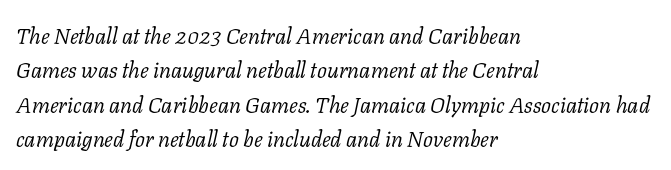
{"italic": "yes", "lean": "right", "slant_degrees": 11, "bold": "no", "underline": "no", "align": "left", "line_spacing": "normal", "line_spacing_ratio": 1.56, "letter_spacing": "normal", "letter_spacing_em": 0.0, "glyph_px": 22}
